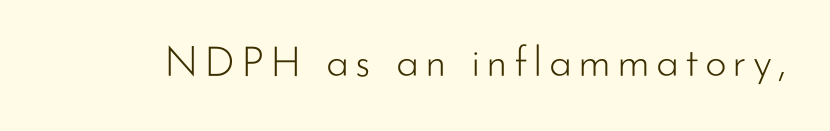
These lines were composed using upright roman letters. The strokes carry an ordinary text weight at most. The passage shown is typeset with a sans-serif family. Each letter keeps its own natural width here, so spacing adapts to shape.
